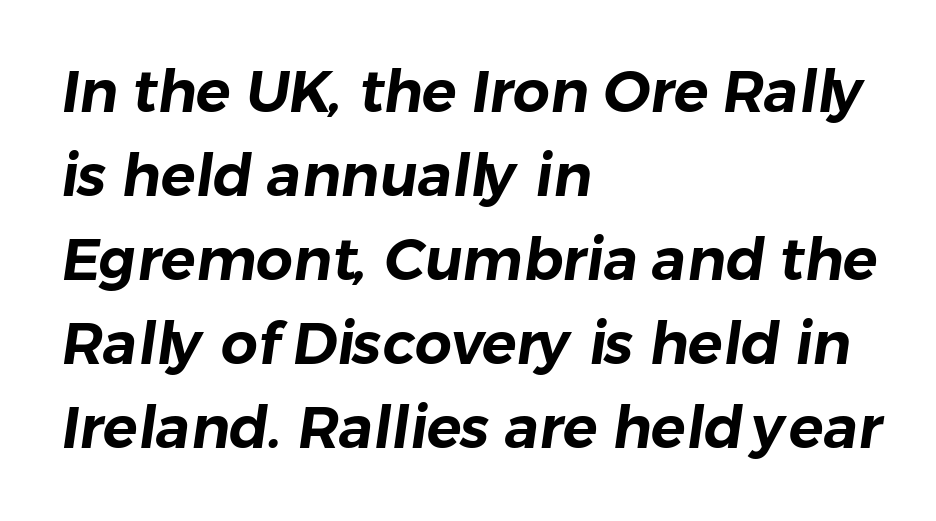
This rendering leaves character spacing at its baseline value. The characters display no serif detailing; their extremities are plain. The rag falls on the right side of this text block. The passage shown stacks its lines at a standard gap.
